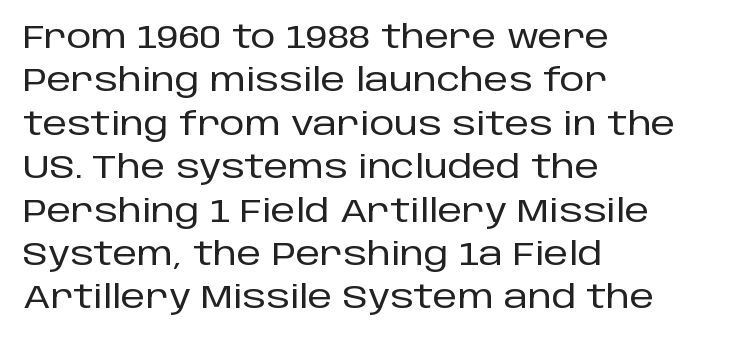
The image shows 31 px sans-serif type, upright; set left-aligned, normal line spacing (1.4x), normal letter spacing, not underlined; low stroke contrast and a large x-height.
